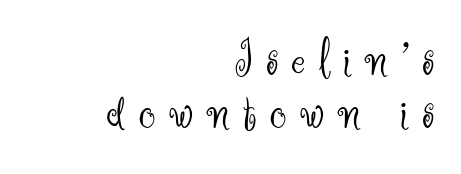
The image shows 53 px light sans-serif type, upright; set right-aligned, tight line spacing (1.0x), unusually wide letter spacing (+0.25 em), not underlined; medium stroke contrast and a small x-height.
